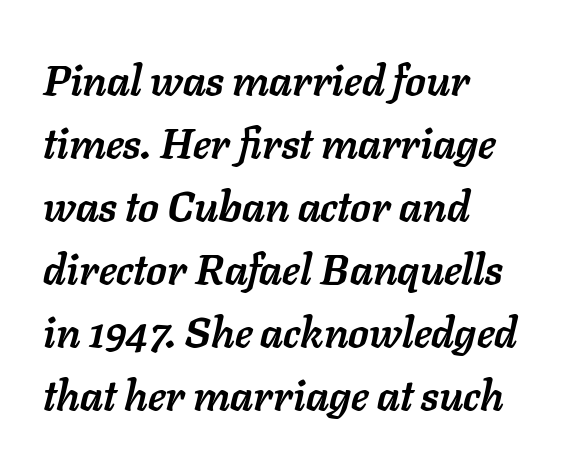
The image shows 42 px semibold type, italic (leaning right); set left-aligned, normal line spacing (1.5x), normal letter spacing, not underlined; low stroke contrast and a medium x-height.
